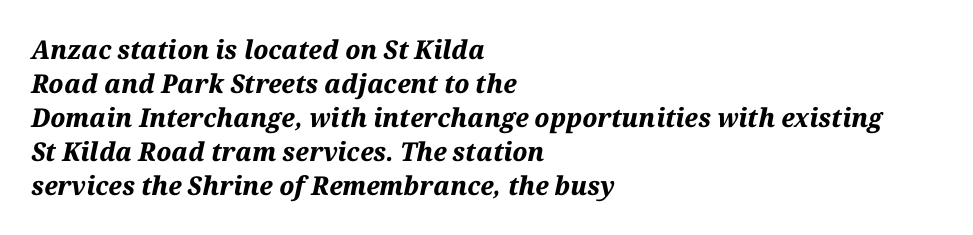
Q: Is the text bold? A: Yes.
Q: Is the text italic (slanted)? A: Yes, it leans right by about 12 degrees.
Q: Is the text underlined? A: No.
Q: How is the paragraph aligned? A: Left-aligned.
Q: Is the spacing between letters normal or unusually wide? A: Normal.
Q: Is the spacing between lines tight, normal or loose? A: Normal.
